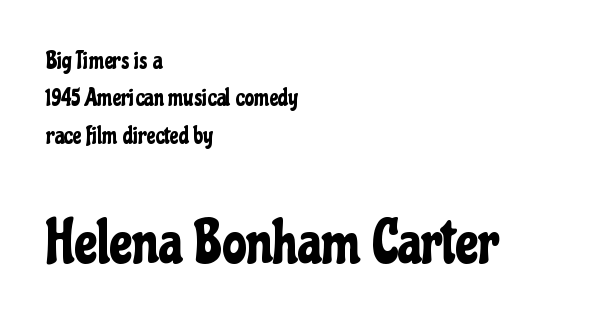
{"serif": "no", "italic": "no", "width": "condensed", "stroke_contrast": "low", "x_height": "medium", "monospaced": "no", "underline": "no", "align": "left", "line_spacing": "normal", "line_spacing_ratio": 1.56, "letter_spacing": "normal", "letter_spacing_em": 0.0, "larger_block": "second", "size_ratio": 2.54, "glyph_px": 61}
